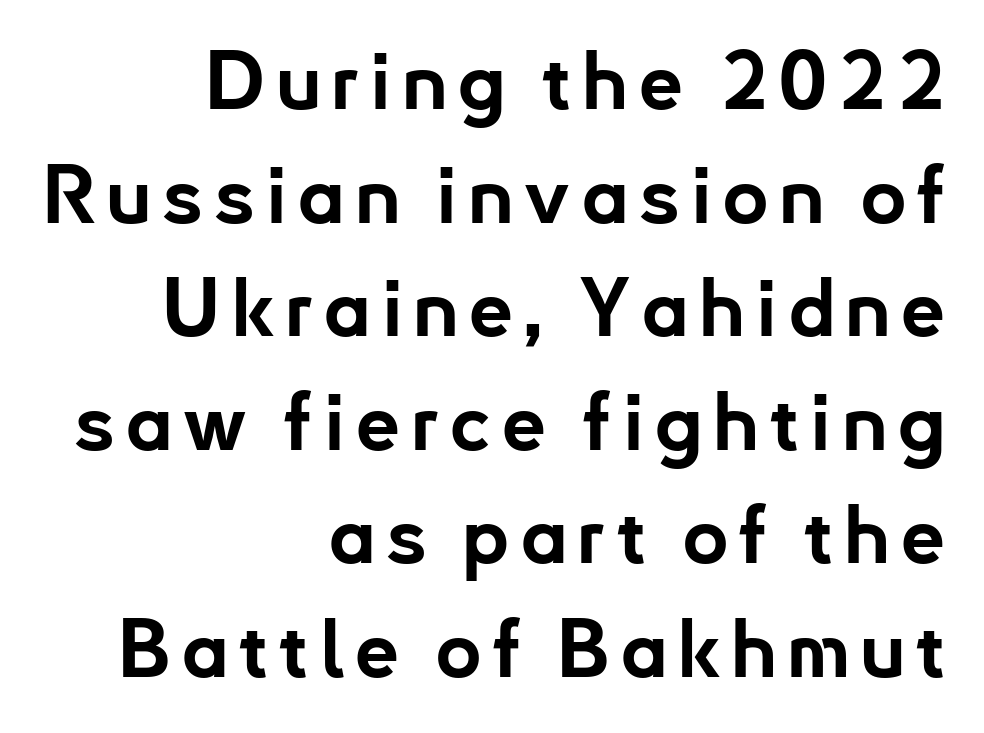
Q: Is the text bold? A: Yes.
Q: Is the text italic (slanted)? A: No, it is upright.
Q: Is the typeface a serif or a sans-serif typeface? A: Sans-serif.
Q: Is the text underlined? A: No.
Q: How is the paragraph aligned? A: Right-aligned.
Q: Is the spacing between lines tight, normal or loose? A: Normal.
Q: Width (condensed, normal, or wide)? A: Normal.
Q: Stroke contrast? A: Low.
Q: x-height? A: Small.
Q: Monospaced? A: No.
